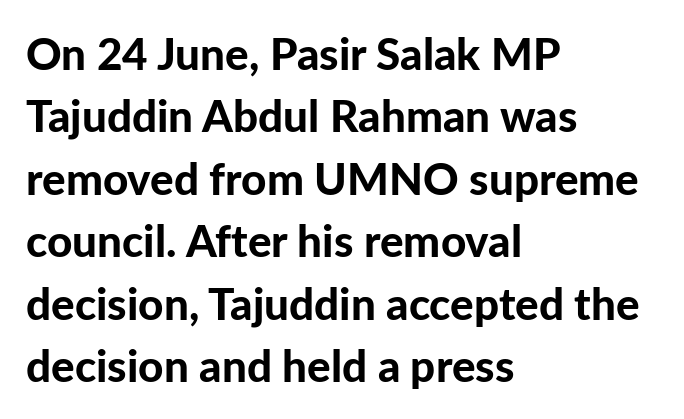
A typesetter would call this zero additional tracking. This sample has the flowing, uneven cadence of proportional lettering. The space directly below the letters is spotless. Is the type bold? Yes — the strokes are clearly thick and heavy.
